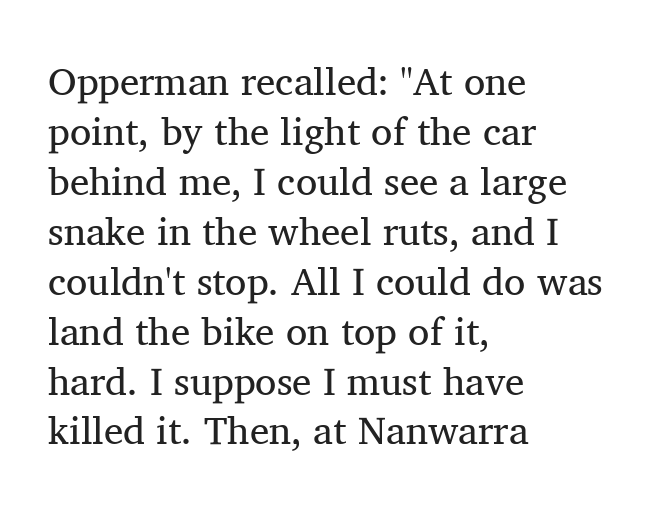
The image shows 39 px regular-weight serif type, upright; set left-aligned, normal line spacing (1.28x), normal letter spacing, not underlined; medium stroke contrast and a medium x-height.
